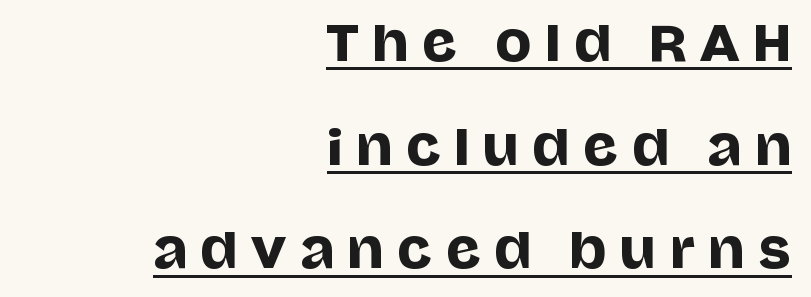
{"serif": "no", "italic": "no", "width": "normal", "stroke_contrast": "low", "x_height": "large", "monospaced": "no", "underline": "yes", "align": "right", "line_spacing": "loose", "line_spacing_ratio": 2.16, "letter_spacing": "wide", "letter_spacing_em": 0.28, "glyph_px": 48}
